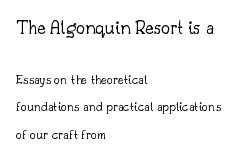
The image shows 20 px text type, upright; set left-aligned, loose line spacing (1.95x), normal letter spacing, not underlined; the first (top) block is 1.43x larger.
